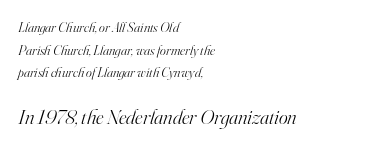
Q: Is the text bold? A: No.
Q: Is the text italic (slanted)? A: Yes, it leans right by about 16 degrees.
Q: Is the text underlined? A: No.
Q: How is the paragraph aligned? A: Left-aligned.
Q: Is the spacing between letters normal or unusually wide? A: Normal.
Q: Is the spacing between lines tight, normal or loose? A: Normal.
Q: Which block of text is set in a larger size, the first (top) or the second (bottom)? A: The second (bottom) one.
